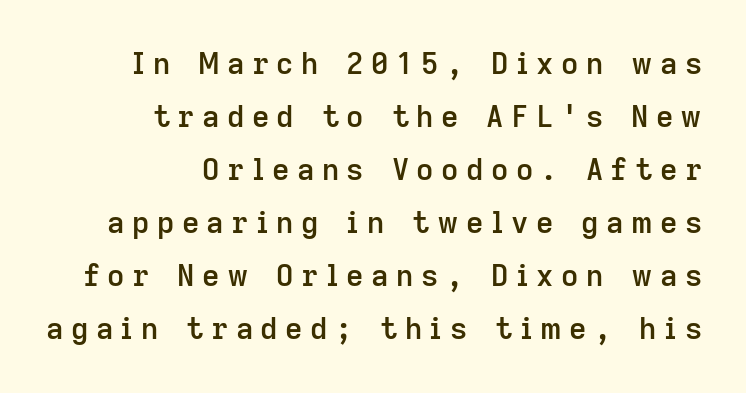
The image shows 30 px semibold sans-serif type, upright; set right-aligned, line spacing 1.77x, unusually wide letter spacing (+0.25 em), not underlined; low stroke contrast and a medium x-height.
